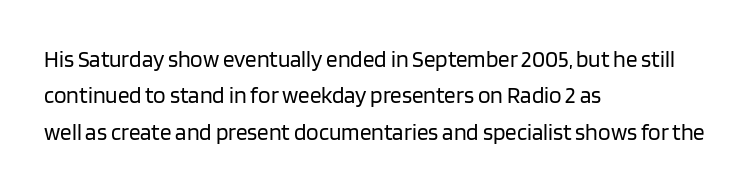
The image shows 23 px text type, upright; set left-aligned, normal line spacing (1.58x), normal letter spacing, not underlined.
